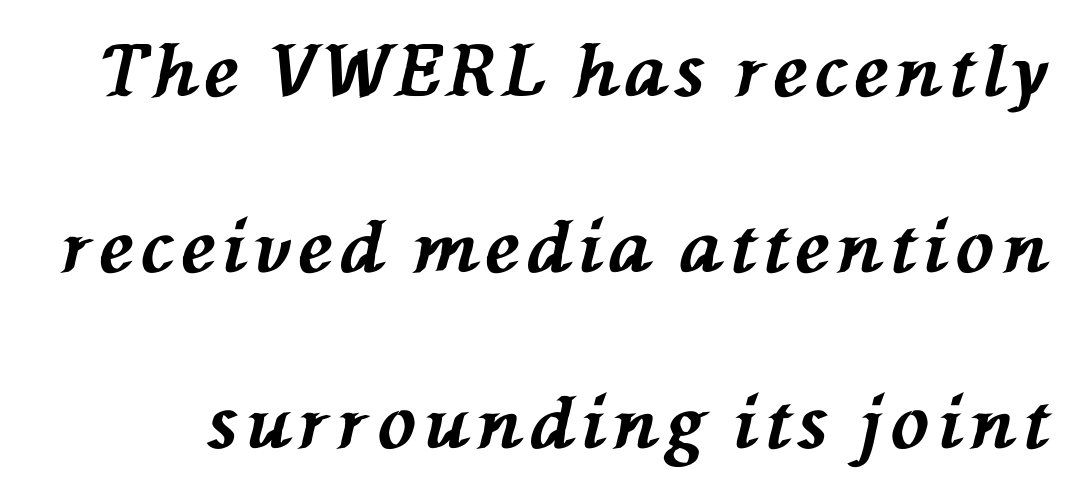
Descender tails drop into unmarked territory. Loosely led — the rows are spread out. Looking at the ascenders, they clearly lean. These lines are rendered in a variable-pitch font. The letters are bold, with thick, heavy strokes.
